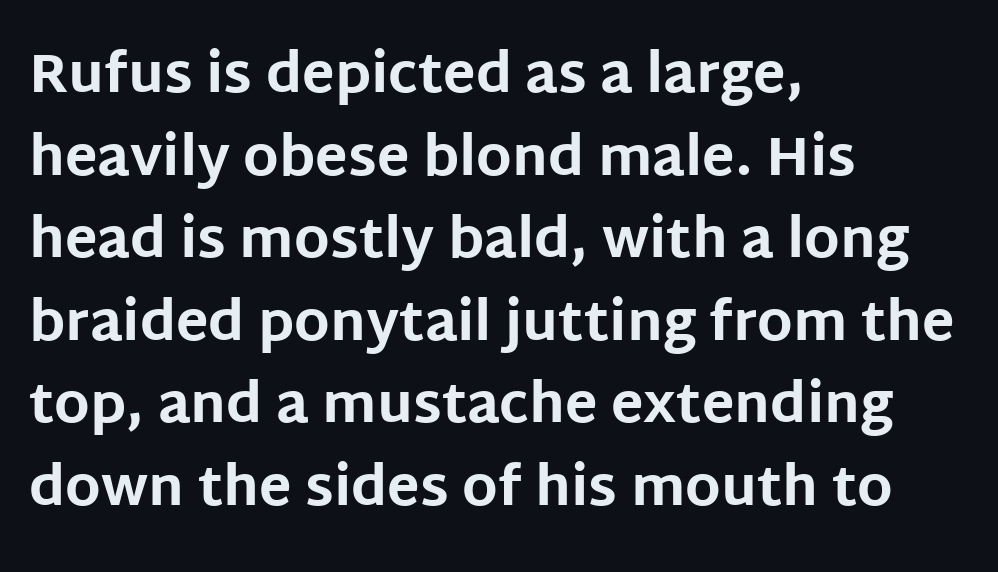
Q: Is the text bold? A: Yes.
Q: Is the text italic (slanted)? A: No, it is upright.
Q: Is the typeface a serif or a sans-serif typeface? A: Sans-serif.
Q: Is the text underlined? A: No.
Q: How is the paragraph aligned? A: Left-aligned.
Q: Is the spacing between letters normal or unusually wide? A: Normal.
Q: Is the spacing between lines tight, normal or loose? A: Normal.
Q: Width (condensed, normal, or wide)? A: Normal.
Q: Stroke contrast? A: Low.
Q: x-height? A: Large.
Q: Monospaced? A: No.
